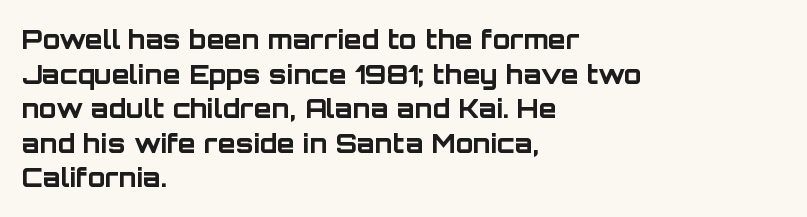
Do the letters lean? They stand straight. Standard letterfit; no display-style spreading of the glyphs. The strip under each line holds only bare page. The rendering anchors every line to the left-hand side. The glyphs have the mass of a bold cut. Quick note: interline space is typical.
